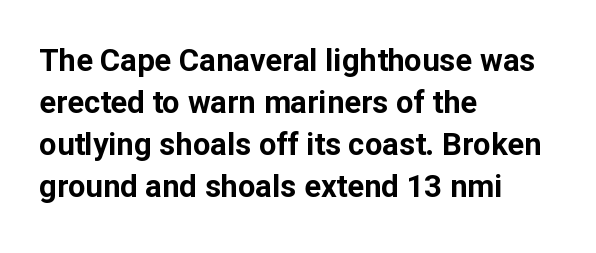
The image shows 31 px bold sans-serif type, upright; set left-aligned, normal line spacing (1.35x), normal letter spacing, not underlined; low stroke contrast and a medium x-height.
